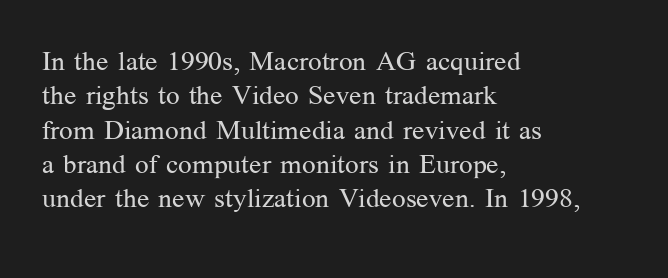
The letterforms sit at book weight or below. Honestly, the letter spacing is just normal — you wouldn't notice it. The type sits square on the baseline with zero lean. Unmarked baselines from the first word to the last. The text block is weighted toward the left margin, trailing off unevenly rightward. The designer left line spacing at the default.
